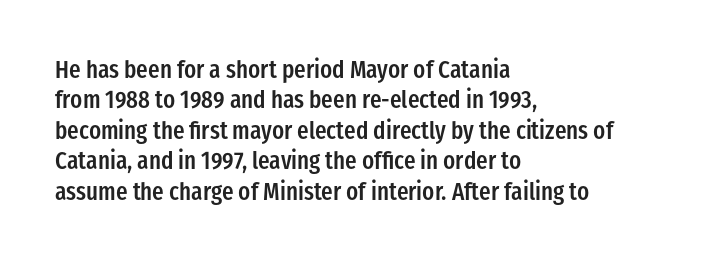
The image shows 24 px text type, upright; set left-aligned, normal line spacing (1.27x), normal letter spacing, not underlined.
